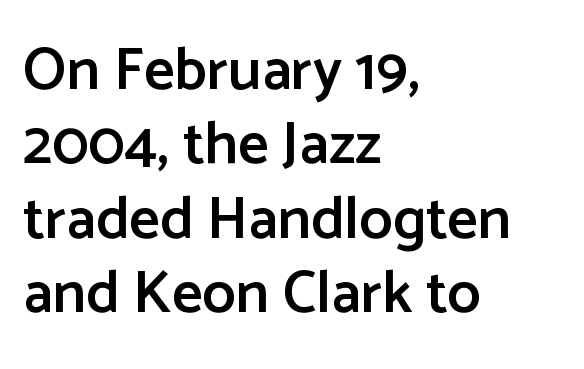
Decoration check: the copy has no underline. Bold? Not quite — semibold, heavier than regular but stopping short. The passage shown has conventional tracking throughout. Unlike a traditional serif, this face leaves its strokes unadorned.
